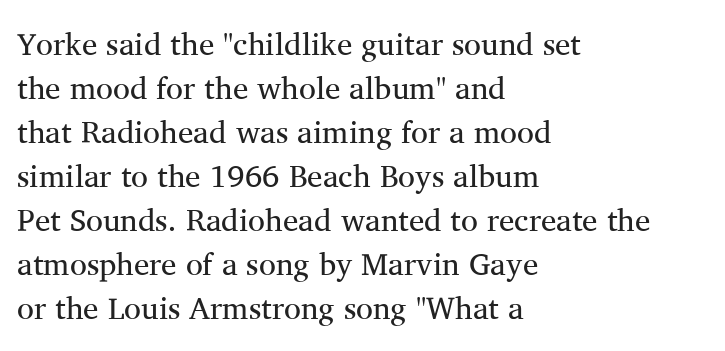
The image shows 31 px regular-weight serif type, upright; set left-aligned, normal line spacing (1.42x), normal letter spacing, not underlined; medium stroke contrast and a medium x-height.
